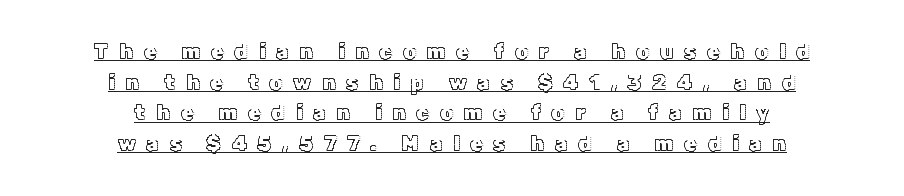
Q: Is the text italic (slanted)? A: No, it is upright.
Q: Is the text underlined? A: Yes.
Q: How is the paragraph aligned? A: Centered.
Q: Is the spacing between letters normal or unusually wide? A: Unusually wide.
Q: Is the spacing between lines tight, normal or loose? A: Normal.
